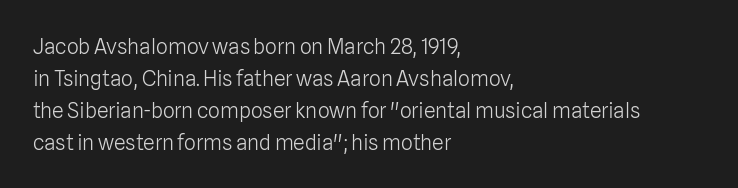
The image shows 21 px text type, upright; set left-aligned, normal line spacing (1.52x), normal letter spacing, not underlined.
